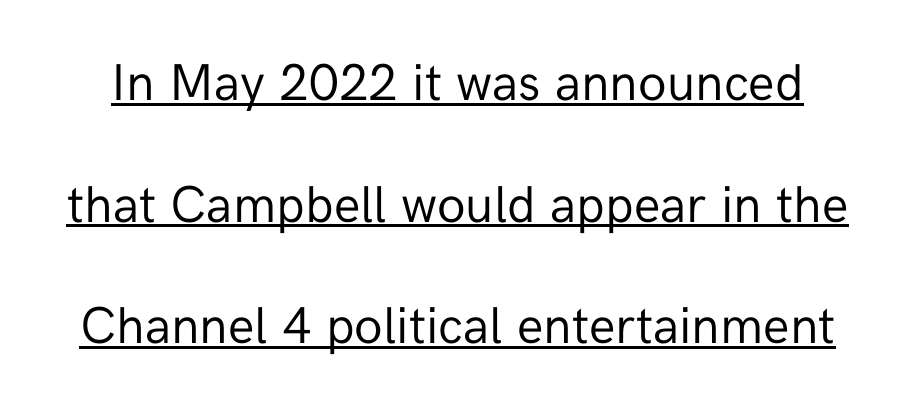
Upright lettering throughout. Here the glyphs are tracked normally, forming tight word shapes. If you measured baseline to baseline, you'd find a long distance. This is not heavy type; no bold has been used. The letters advance in unequal steps, a hallmark of proportional type. The passage shown is typeset with a sans-serif family.
